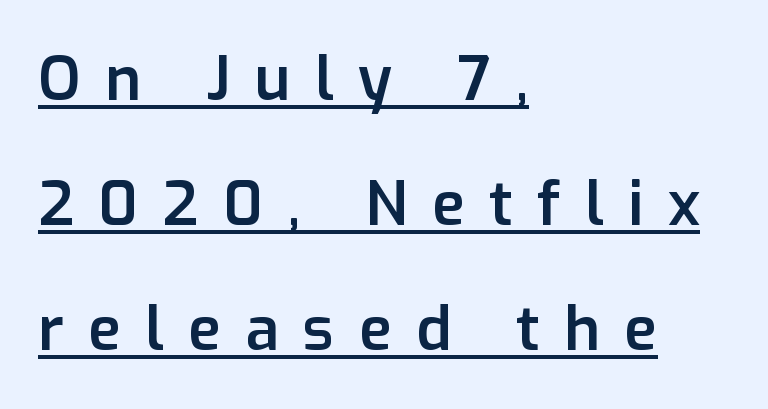
{"serif": "no", "italic": "no", "bold": "semi", "weight": "semibold", "width": "normal", "stroke_contrast": "low", "x_height": "medium", "monospaced": "no", "underline": "yes", "align": "left", "line_spacing": "loose", "line_spacing_ratio": 2.05, "letter_spacing": "wide", "letter_spacing_em": 0.4, "glyph_px": 61}
